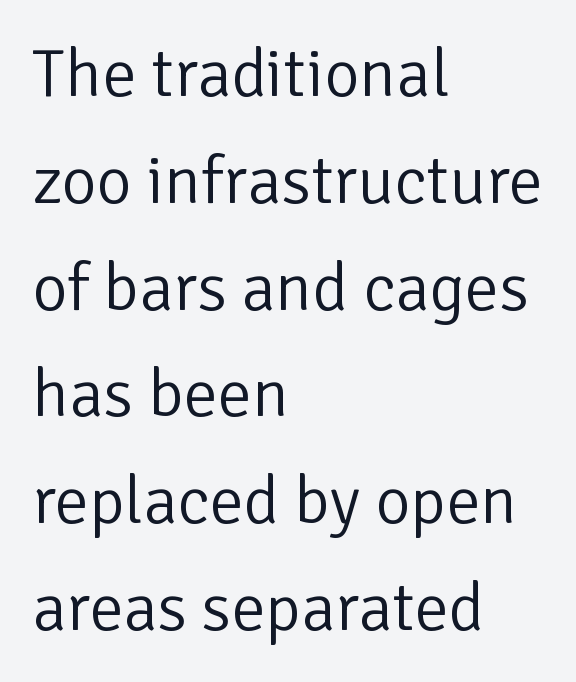
{"serif": "no", "italic": "no", "bold": "no", "weight": "light", "width": "normal", "stroke_contrast": "low", "x_height": "medium", "monospaced": "no", "underline": "no", "align": "left", "line_spacing": "normal", "line_spacing_ratio": 1.57, "letter_spacing": "normal", "letter_spacing_em": 0.0, "glyph_px": 68}
